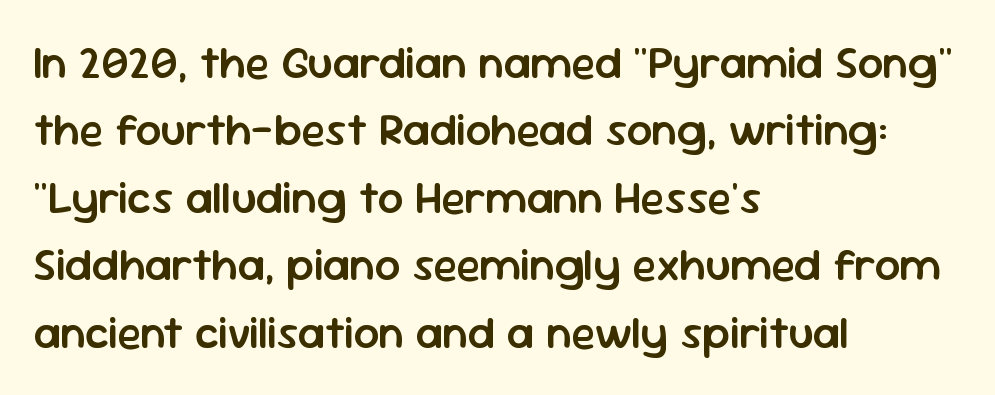
As a designer I'd log this as weight 600, semibold. If you measured baseline to baseline, you'd find a middling distance. What stands out about the letter spacing? Nothing — it is the standard amount. Posture: vertical. Each letter keeps its own natural width here, so spacing adapts to shape.
